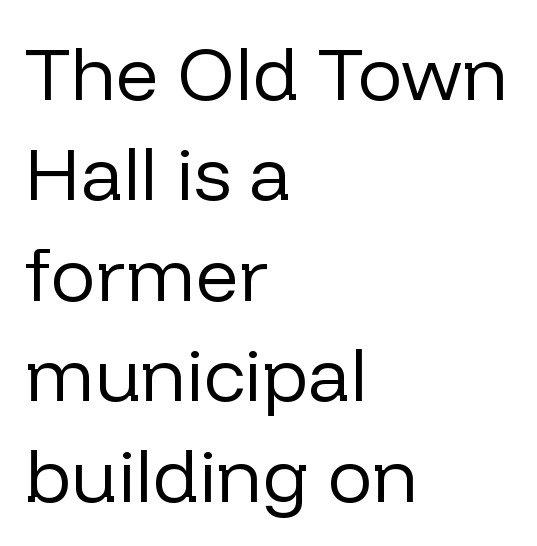
Underline: absent. No chunkiness to these letters — they're not bold. Nope, not italic — everything's standing straight. Nobody touched the tracking dial on this one.
